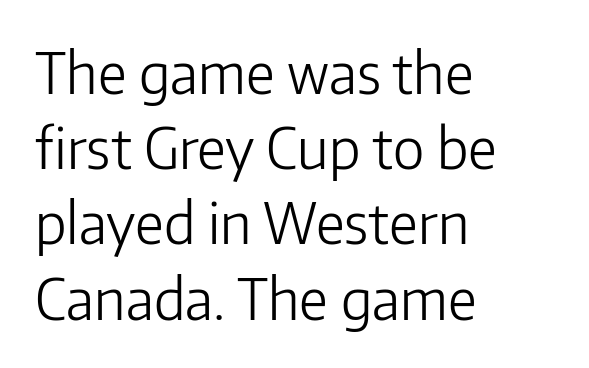
The image shows 57 px light sans-serif type, upright; set left-aligned, normal line spacing (1.32x), normal letter spacing, not underlined; low stroke contrast and a medium x-height.
